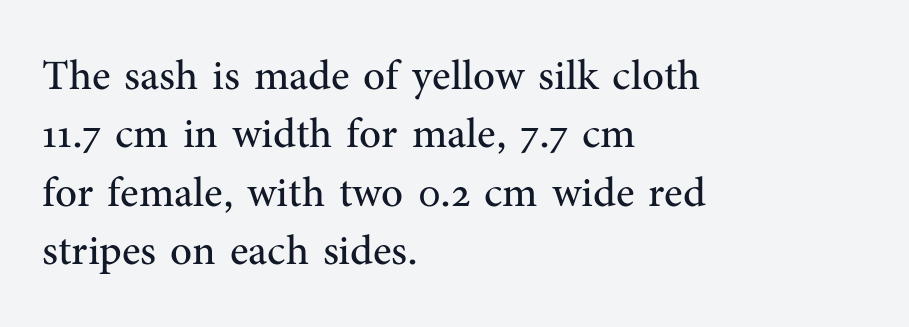
{"serif": "yes", "italic": "no", "bold": "no", "weight": "regular", "width": "normal", "stroke_contrast": "medium", "x_height": "medium", "monospaced": "no", "underline": "no", "align": "left", "line_spacing": "normal", "line_spacing_ratio": 1.36, "letter_spacing": "normal", "letter_spacing_em": 0.0, "glyph_px": 43}
